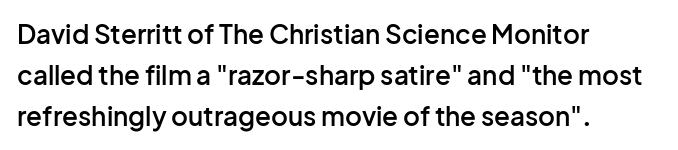
Q: Is the text bold? A: Semi-bold.
Q: Is the text italic (slanted)? A: No, it is upright.
Q: Is the text underlined? A: No.
Q: How is the paragraph aligned? A: Left-aligned.
Q: Is the spacing between letters normal or unusually wide? A: Normal.
Q: Is the spacing between lines tight, normal or loose? A: Normal.
